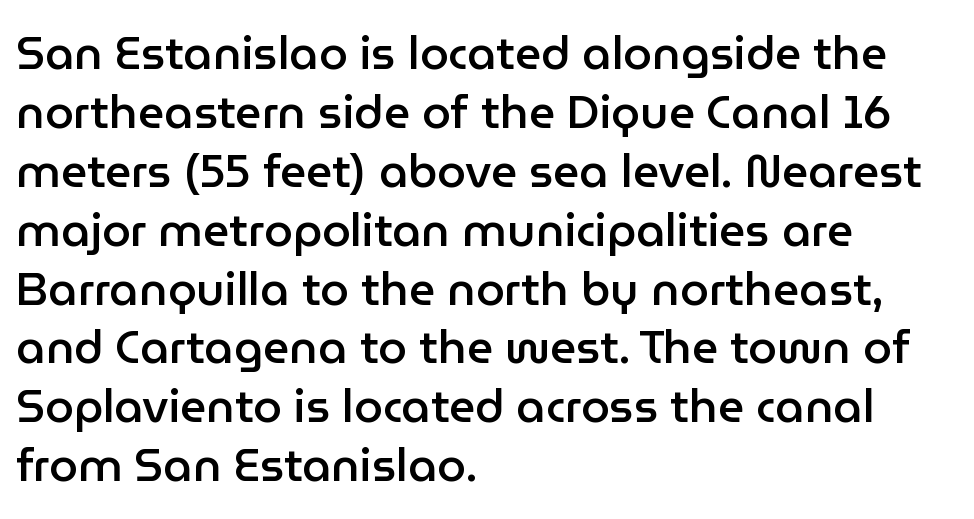
Q: Is the text bold? A: Semi-bold.
Q: Is the text italic (slanted)? A: No, it is upright.
Q: Is the typeface a serif or a sans-serif typeface? A: Sans-serif.
Q: Is the text underlined? A: No.
Q: How is the paragraph aligned? A: Left-aligned.
Q: Is the spacing between letters normal or unusually wide? A: Normal.
Q: Is the spacing between lines tight, normal or loose? A: Normal.
Q: Width (condensed, normal, or wide)? A: Normal.
Q: Stroke contrast? A: Low.
Q: x-height? A: Medium.
Q: Monospaced? A: No.
